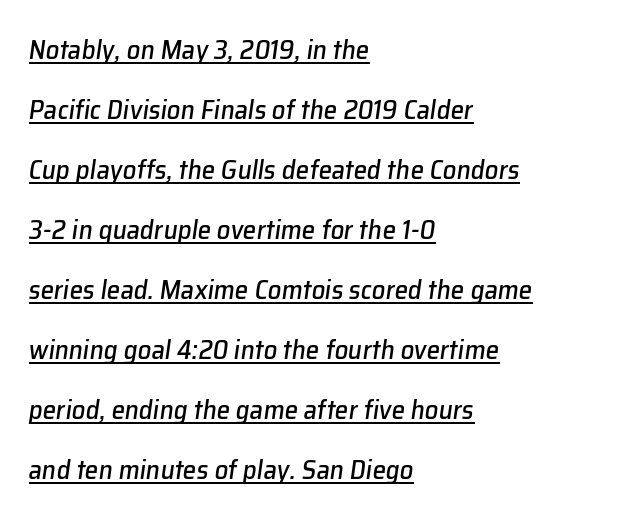
Q: Is the text italic (slanted)? A: Yes, it leans right by about 8 degrees.
Q: Is the text underlined? A: Yes.
Q: How is the paragraph aligned? A: Left-aligned.
Q: Is the spacing between letters normal or unusually wide? A: Normal.
Q: Is the spacing between lines tight, normal or loose? A: Loose.
